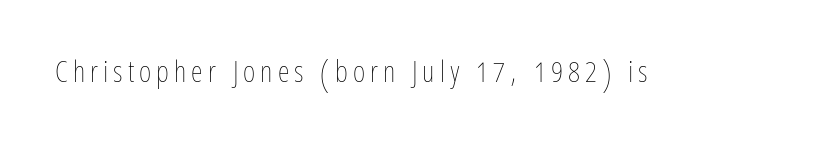
Q: Is the text bold? A: No.
Q: Is the text italic (slanted)? A: No, it is upright.
Q: Is the text underlined? A: No.
Q: Width (condensed, normal, or wide)? A: Condensed.
Q: Stroke contrast? A: Low.
Q: x-height? A: Medium.
Q: Monospaced? A: No.
